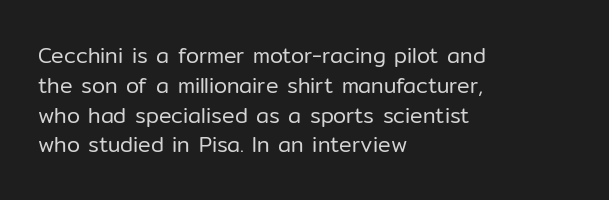
The image shows 21 px text type, upright; set left-aligned, normal line spacing (1.42x), normal letter spacing, not underlined.
